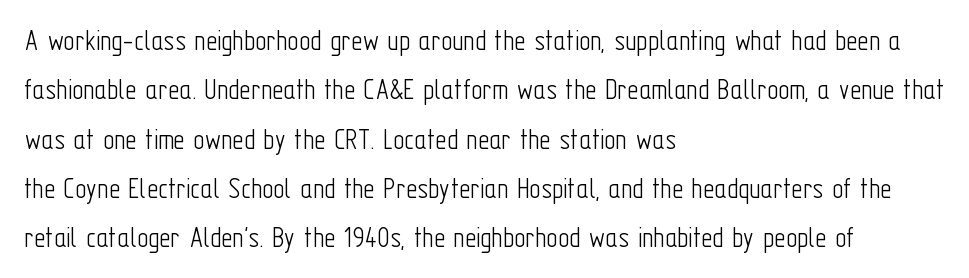
Q: Is the text bold? A: No.
Q: Is the text italic (slanted)? A: No, it is upright.
Q: Is the typeface a serif or a sans-serif typeface? A: Sans-serif.
Q: Is the text underlined? A: No.
Q: How is the paragraph aligned? A: Left-aligned.
Q: Is the spacing between letters normal or unusually wide? A: Normal.
Q: Is the spacing between lines tight, normal or loose? A: Normal.
Q: Width (condensed, normal, or wide)? A: Condensed.
Q: Stroke contrast? A: Low.
Q: x-height? A: Medium.
Q: Monospaced? A: No.
